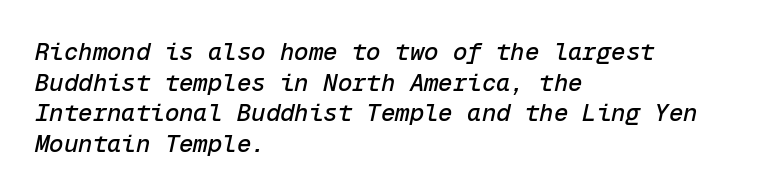
{"italic": "yes", "lean": "right", "slant_degrees": 12, "underline": "no", "align": "left", "line_spacing": "normal", "line_spacing_ratio": 1.28, "letter_spacing": "normal", "letter_spacing_em": 0.0, "glyph_px": 24}
